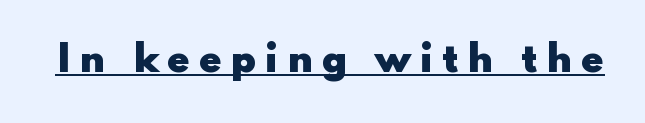
{"serif": "no", "italic": "no", "bold": "yes", "weight": "heavy", "width": "wide", "stroke_contrast": "low", "x_height": "small", "monospaced": "no", "underline": "yes", "letter_spacing": "wide", "letter_spacing_em": 0.24, "glyph_px": 36}
